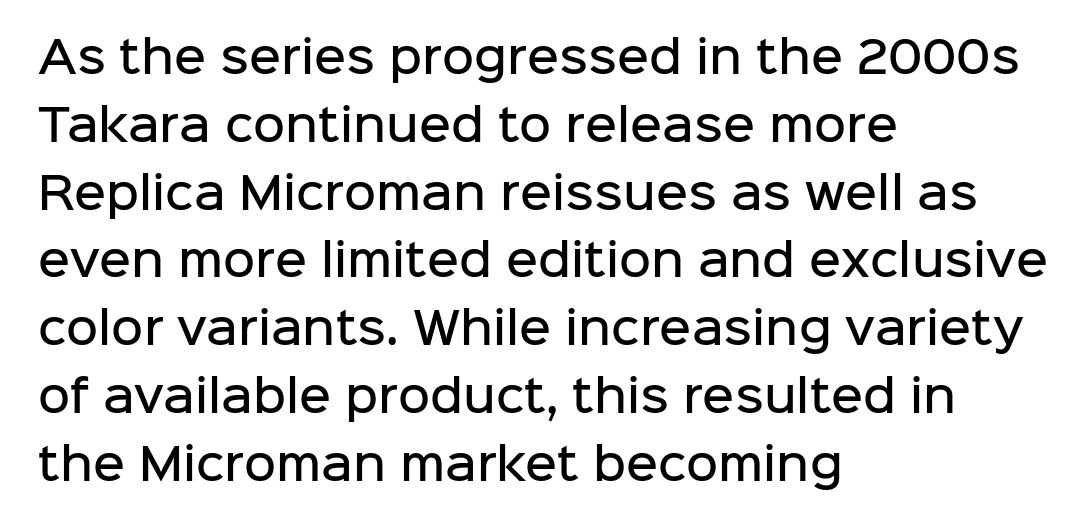
Q: Is the text bold? A: Semi-bold.
Q: Is the text italic (slanted)? A: No, it is upright.
Q: Is the typeface a serif or a sans-serif typeface? A: Sans-serif.
Q: Is the text underlined? A: No.
Q: How is the paragraph aligned? A: Left-aligned.
Q: Is the spacing between letters normal or unusually wide? A: Normal.
Q: Is the spacing between lines tight, normal or loose? A: Normal.
Q: Width (condensed, normal, or wide)? A: Normal.
Q: Stroke contrast? A: Low.
Q: x-height? A: Medium.
Q: Monospaced? A: No.
